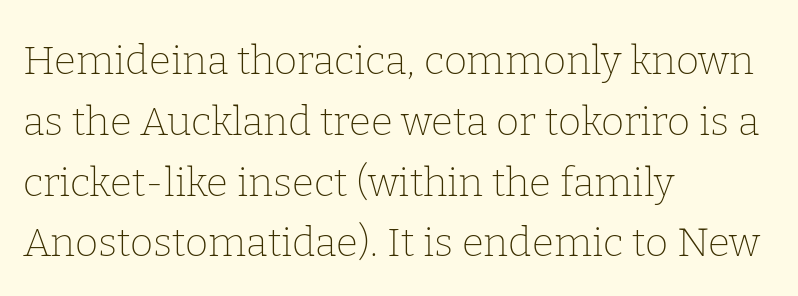
Q: Is the text bold? A: No.
Q: Is the text italic (slanted)? A: No, it is upright.
Q: Is the typeface a serif or a sans-serif typeface? A: Serif.
Q: Is the text underlined? A: No.
Q: How is the paragraph aligned? A: Left-aligned.
Q: Is the spacing between letters normal or unusually wide? A: Normal.
Q: Is the spacing between lines tight, normal or loose? A: Normal.
Q: Width (condensed, normal, or wide)? A: Normal.
Q: Stroke contrast? A: Low.
Q: x-height? A: Medium.
Q: Monospaced? A: No.
